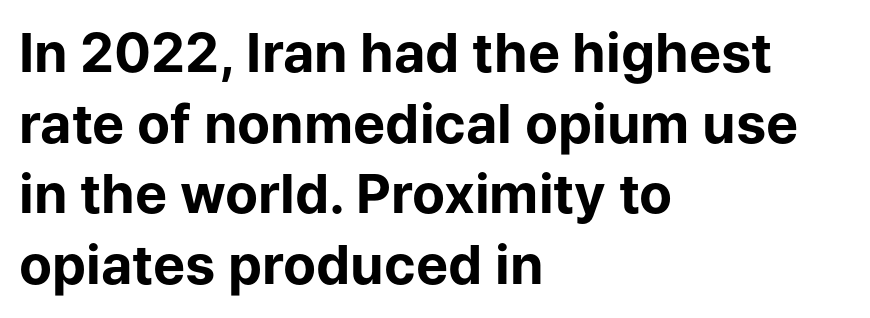
Q: Is the text bold? A: Yes.
Q: Is the text italic (slanted)? A: No, it is upright.
Q: Is the typeface a serif or a sans-serif typeface? A: Sans-serif.
Q: Is the text underlined? A: No.
Q: How is the paragraph aligned? A: Left-aligned.
Q: Is the spacing between letters normal or unusually wide? A: Normal.
Q: Is the spacing between lines tight, normal or loose? A: Normal.
Q: Width (condensed, normal, or wide)? A: Normal.
Q: Stroke contrast? A: Low.
Q: x-height? A: Medium.
Q: Monospaced? A: No.
